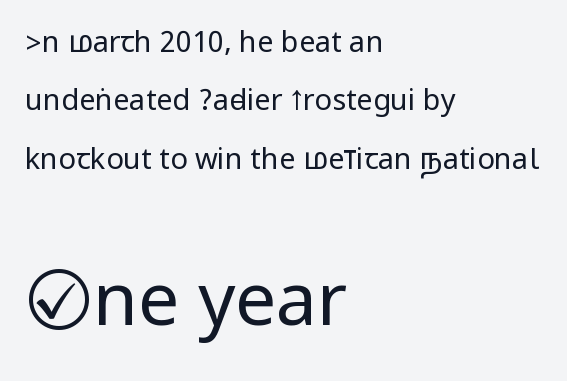
The image shows 73 px regular-weight, condensed sans-serif type, upright; set left-aligned, loose line spacing (2.01x), normal letter spacing, not underlined; the second (bottom) block is 2.52x larger; low stroke contrast.
